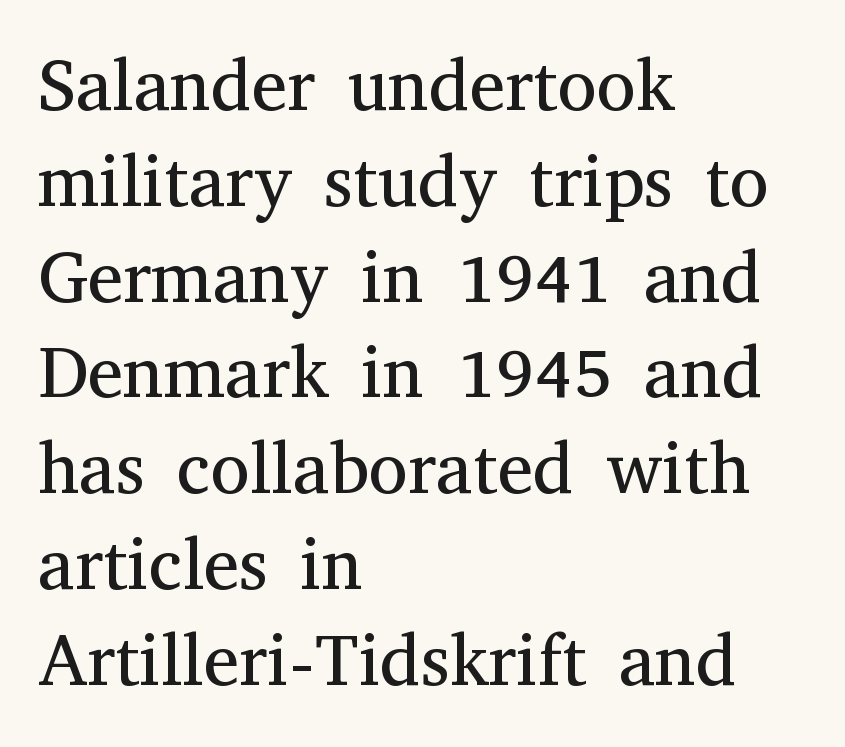
{"serif": "yes", "italic": "no", "bold": "no", "weight": "regular", "width": "normal", "stroke_contrast": "medium", "x_height": "medium", "monospaced": "no", "underline": "no", "align": "left", "line_spacing": "normal", "line_spacing_ratio": 1.33, "letter_spacing": "normal", "letter_spacing_em": 0.0, "glyph_px": 72}
